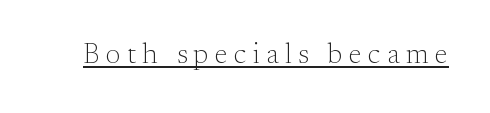
Q: Is the text bold? A: No.
Q: Is the text italic (slanted)? A: No, it is upright.
Q: Is the typeface a serif or a sans-serif typeface? A: Serif.
Q: Is the text underlined? A: Yes.
Q: Is the spacing between letters normal or unusually wide? A: Unusually wide.
Q: Width (condensed, normal, or wide)? A: Normal.
Q: Stroke contrast? A: Medium.
Q: x-height? A: Small.
Q: Monospaced? A: No.
